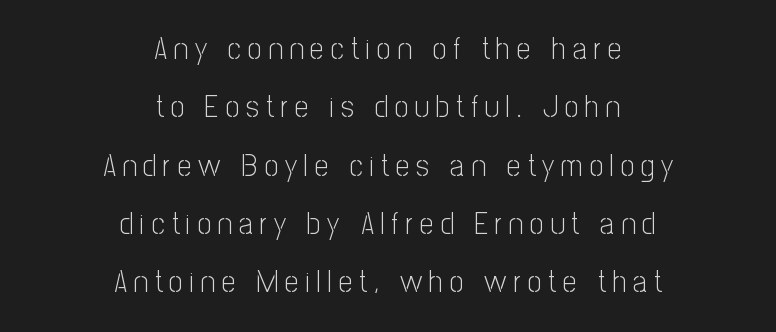
Stroke mass is kept to a normal reading level or below. Here the glyphs are tracked loosely, breaking word shapes into spaced letters. The whitespace from short lines is split evenly between both sides. Proportional: the letters do not fall into vertical columns. It's the straight-up-and-down kind of type. Are there feet on the stems? There aren't — it's a sans.
